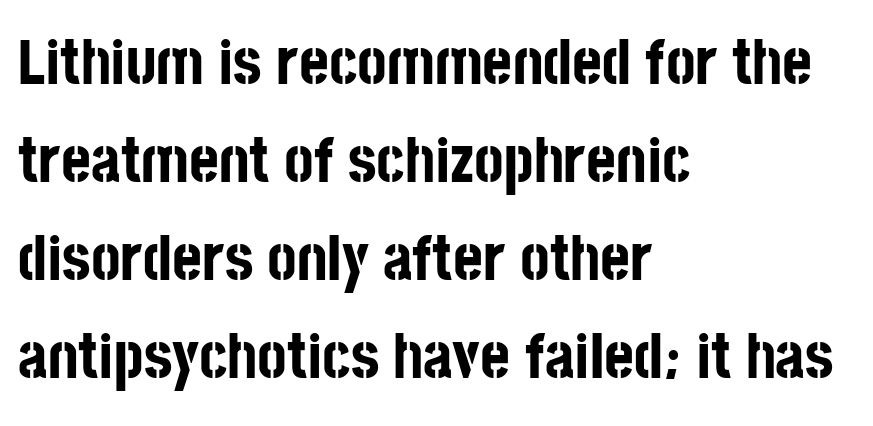
Are there feet on the stems? There aren't — it's a sans. These lines sit exactly where default settings would place them. Each line starts at the same left margin while the right side varies. Here the designer chose a conventional face with non-uniform glyph widths. Plain, unruled lines of type.
